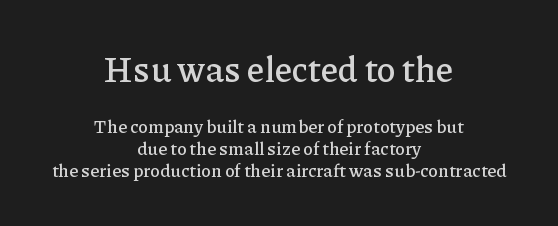
{"serif": "yes", "italic": "no", "width": "normal", "stroke_contrast": "low", "x_height": "medium", "monospaced": "no", "underline": "no", "align": "center", "line_spacing_ratio": 1.21, "letter_spacing": "normal", "letter_spacing_em": 0.0, "larger_block": "first", "size_ratio": 1.94, "glyph_px": 35}
